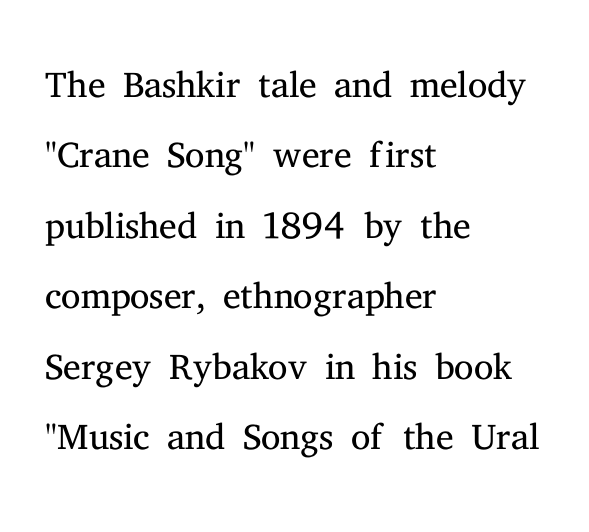
No letter is thick-stroked: the sample isn't bold. Evenly set lines give the paragraph a standard silhouette. A student would call this left alignment; a typographer would say flush left, rag right. Quick note: underline off.
